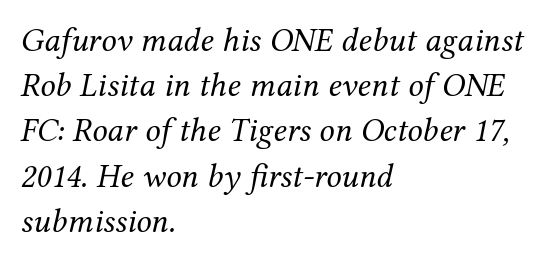
{"serif": "yes", "italic": "yes", "lean": "right", "slant_degrees": 12, "bold": "no", "weight": "regular", "width": "normal", "stroke_contrast": "medium", "x_height": "medium", "monospaced": "no", "underline": "no", "align": "left", "line_spacing": "normal", "line_spacing_ratio": 1.33, "letter_spacing": "normal", "letter_spacing_em": 0.0, "glyph_px": 34}
